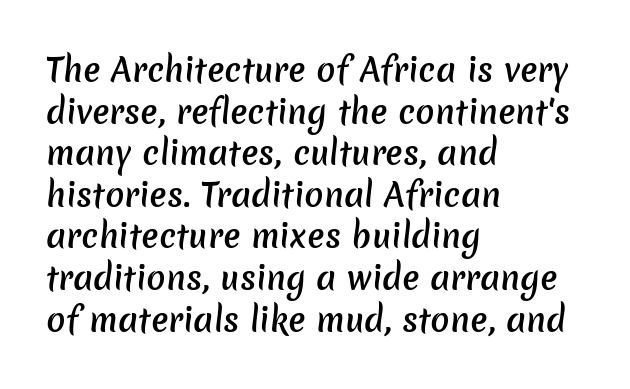
The image shows 32 px semibold sans-serif type; set left-aligned, normal line spacing (1.3x), normal letter spacing, not underlined; low stroke contrast and a medium x-height.
